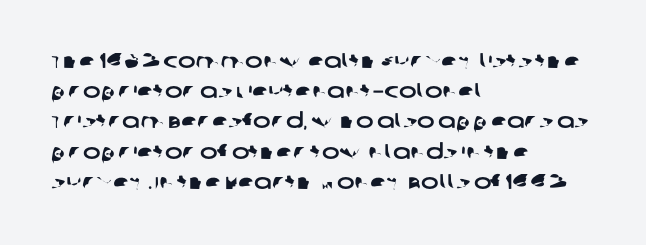
{"underline": "no", "align": "left", "line_spacing": "normal", "line_spacing_ratio": 1.44, "letter_spacing": "normal", "letter_spacing_em": 0.0, "glyph_px": 21}
